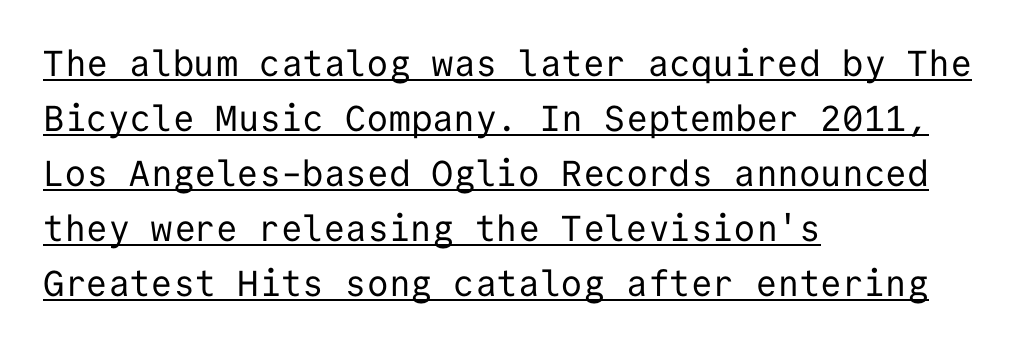
{"serif": "no", "italic": "no", "bold": "no", "weight": "regular", "width": "normal", "stroke_contrast": "low", "x_height": "medium", "monospaced": "yes", "underline": "yes", "align": "left", "line_spacing": "normal", "line_spacing_ratio": 1.53, "letter_spacing": "normal", "letter_spacing_em": 0.0, "glyph_px": 36}
